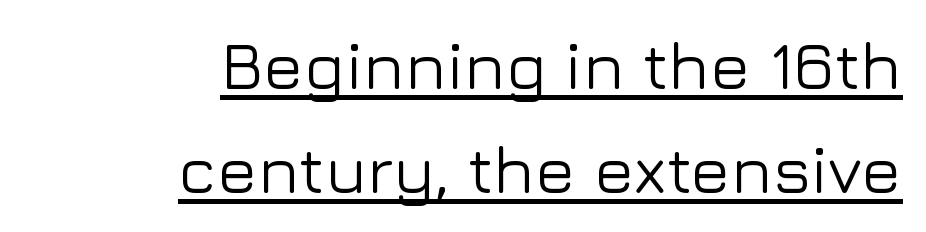
Varying glyph widths throughout — classic text-font behaviour. This sample carries an underscore along the baseline area. You could call the tracking neutral — neither tight nor loose. A student would call this right alignment; a typographer would say flush right, rag left. Tall strokes in this sample are plumb rather than angled.
